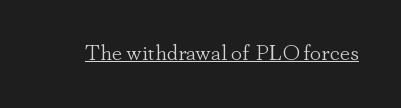
Q: Is the text bold? A: No.
Q: Is the text italic (slanted)? A: No, it is upright.
Q: Is the text underlined? A: Yes.
Q: Is the spacing between letters normal or unusually wide? A: Normal.
